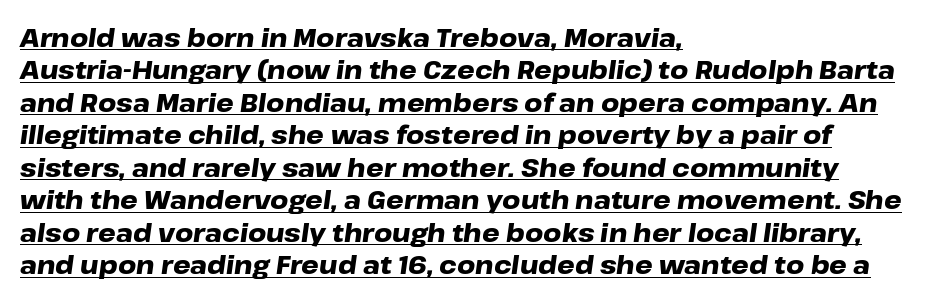
Does the weight exceed regular? Yes, all the way to bold. Horizontal alignment here is leftward, the default for most running prose. Does a line run under the words? Yes, clearly. Students, note that the glyphs here touch the page at normal intervals. The typography opts for an oblique posture over an upright one.
